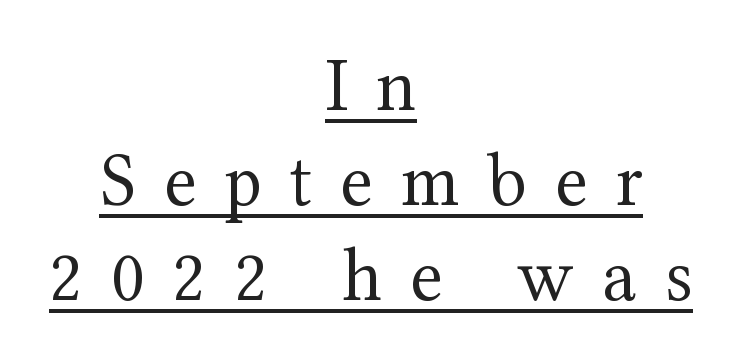
The image shows 76 px regular-weight serif type, upright; set centered, normal line spacing (1.25x), unusually wide letter spacing (+0.37 em), underlined; medium stroke contrast and a medium x-height.
